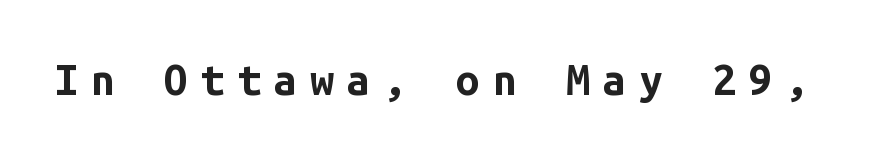
Think of a typewriter: that constant character pitch is what you see here. Words appear elongated and porous because spacing is wide. Do the letters lean? They stand straight. Lines of text with bare space underneath. The typeface chosen for these lines omits serifs.
